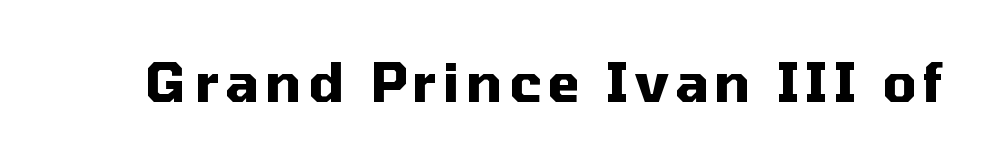
The image shows 53 px heavy sans-serif type, upright; set not underlined; medium stroke contrast and a medium x-height.
